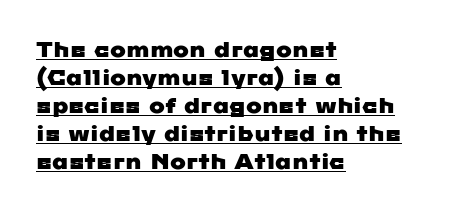
The image shows 21 px text type; set left-aligned, normal line spacing (1.33x), normal letter spacing, underlined.
